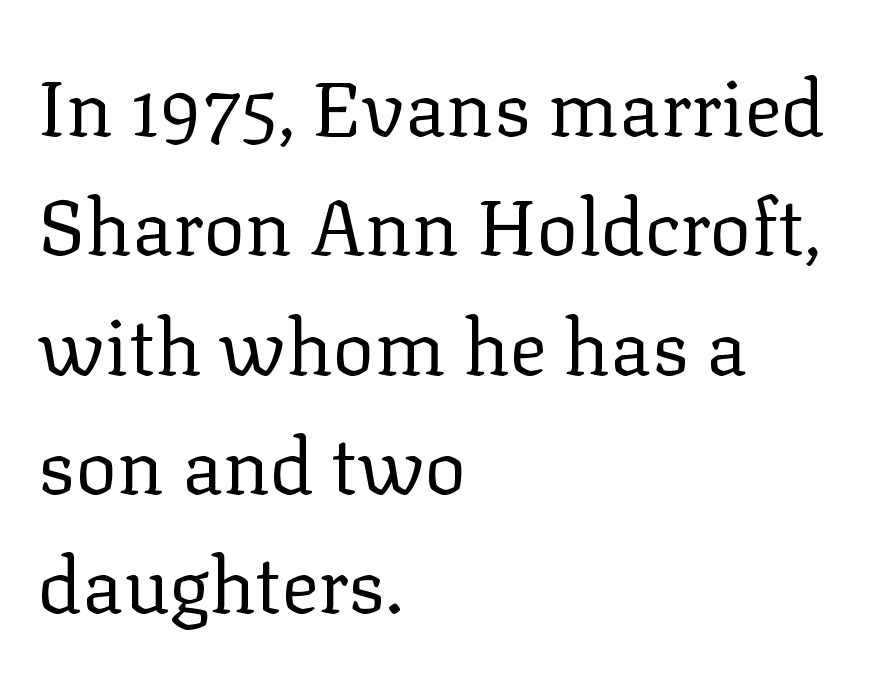
Q: Is the text bold? A: No.
Q: Is the text italic (slanted)? A: No, it is upright.
Q: Is the typeface a serif or a sans-serif typeface? A: Serif.
Q: Is the text underlined? A: No.
Q: How is the paragraph aligned? A: Left-aligned.
Q: Is the spacing between letters normal or unusually wide? A: Normal.
Q: Is the spacing between lines tight, normal or loose? A: Normal.
Q: Width (condensed, normal, or wide)? A: Normal.
Q: Stroke contrast? A: Low.
Q: x-height? A: Medium.
Q: Monospaced? A: No.
